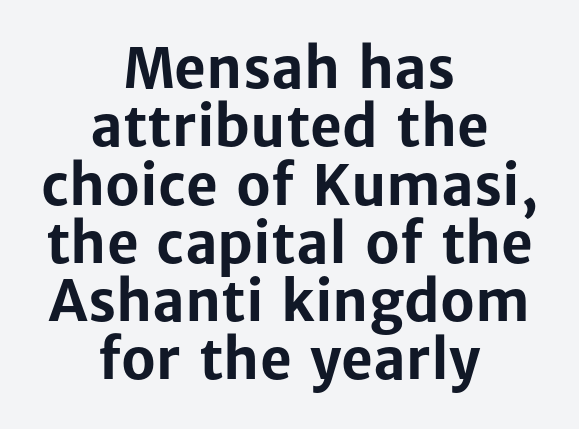
{"serif": "no", "italic": "no", "bold": "yes", "weight": "bold", "width": "normal", "stroke_contrast": "low", "x_height": "medium", "monospaced": "no", "underline": "no", "align": "center", "line_spacing": "tight", "line_spacing_ratio": 1.06, "letter_spacing": "normal", "letter_spacing_em": 0.0, "glyph_px": 55}
